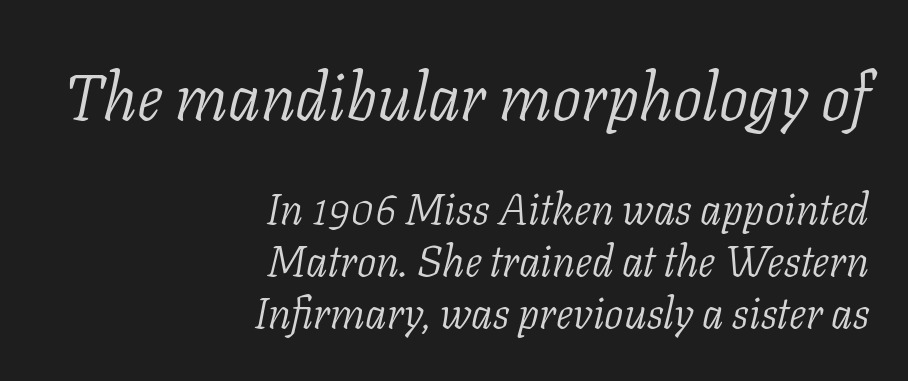
Q: Is the text bold? A: No.
Q: Is the text italic (slanted)? A: Yes, it leans right by about 11 degrees.
Q: Is the typeface a serif or a sans-serif typeface? A: Serif.
Q: Is the text underlined? A: No.
Q: How is the paragraph aligned? A: Right-aligned.
Q: Is the spacing between letters normal or unusually wide? A: Normal.
Q: Which block of text is set in a larger size, the first (top) or the second (bottom)? A: The first (top) one.
Q: Width (condensed, normal, or wide)? A: Normal.
Q: Stroke contrast? A: Low.
Q: x-height? A: Medium.
Q: Monospaced? A: No.
